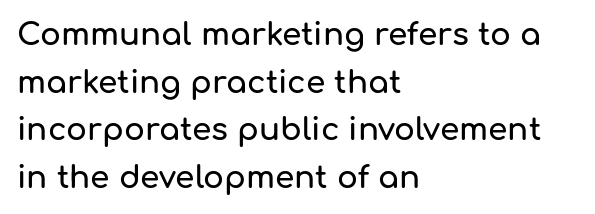
The image shows 31 px sans-serif type, upright; set left-aligned, normal line spacing (1.54x), normal letter spacing, not underlined; low stroke contrast and a medium x-height.
